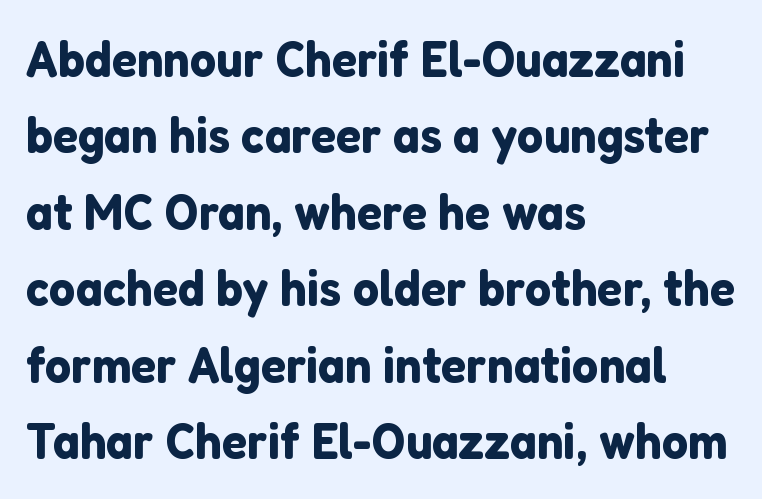
Q: Is the text italic (slanted)? A: No, it is upright.
Q: Is the typeface a serif or a sans-serif typeface? A: Sans-serif.
Q: Is the text underlined? A: No.
Q: How is the paragraph aligned? A: Left-aligned.
Q: Is the spacing between letters normal or unusually wide? A: Normal.
Q: Is the spacing between lines tight, normal or loose? A: Normal.
Q: Width (condensed, normal, or wide)? A: Normal.
Q: Stroke contrast? A: Low.
Q: x-height? A: Medium.
Q: Monospaced? A: No.
